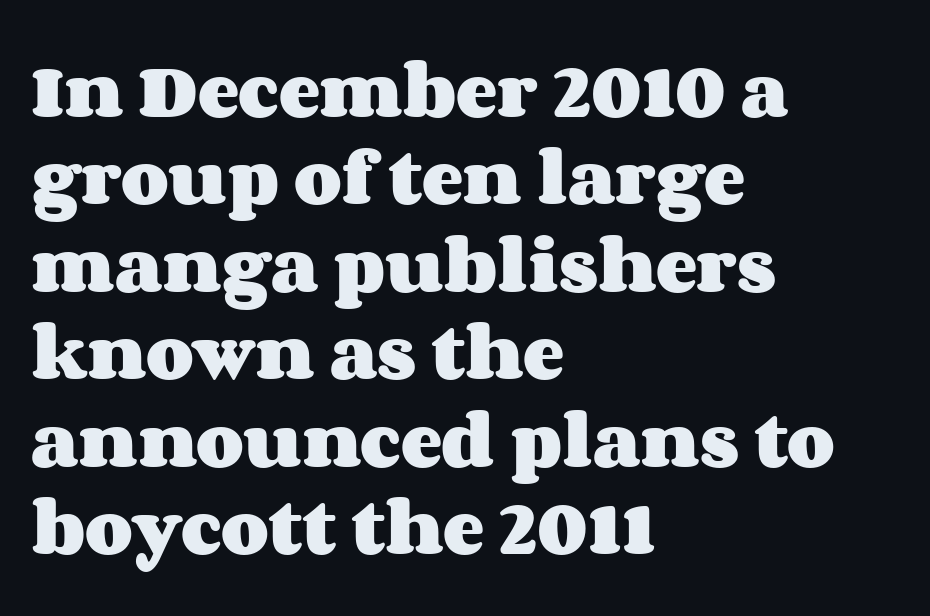
{"italic": "no", "bold": "yes", "weight": "heavy", "width": "wide", "stroke_contrast": "medium", "x_height": "large", "monospaced": "no", "underline": "no", "align": "left", "line_spacing": "normal", "line_spacing_ratio": 1.41, "letter_spacing": "normal", "letter_spacing_em": 0.0, "glyph_px": 62}
